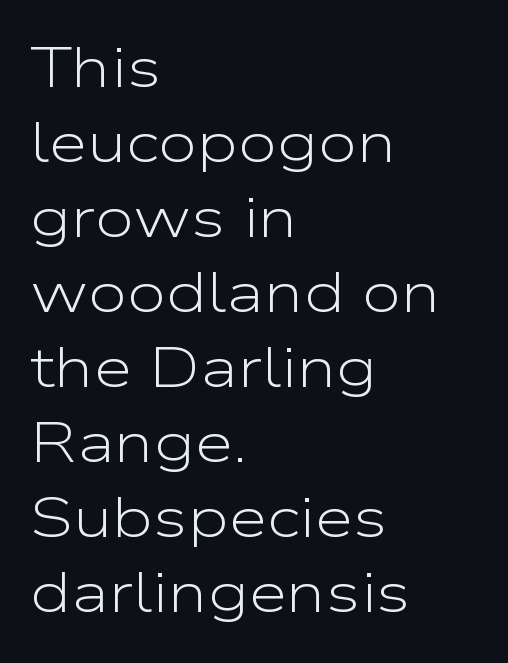
The image shows 56 px light, wide sans-serif type, upright; set left-aligned, normal line spacing (1.34x), normal letter spacing, not underlined; low stroke contrast and a medium x-height.
